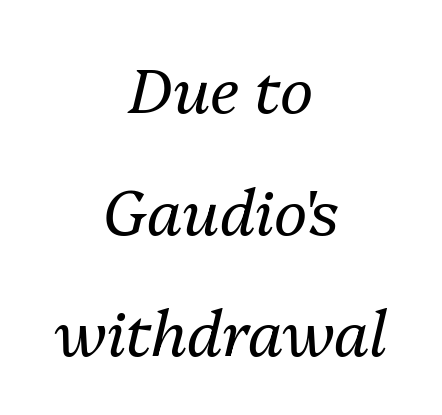
In CSS terms this would be text-align: center. The weight tops out at a normal text grade. The rendering uses natural spacing where letterforms have individual widths. The foot of each line stays bare and open.
